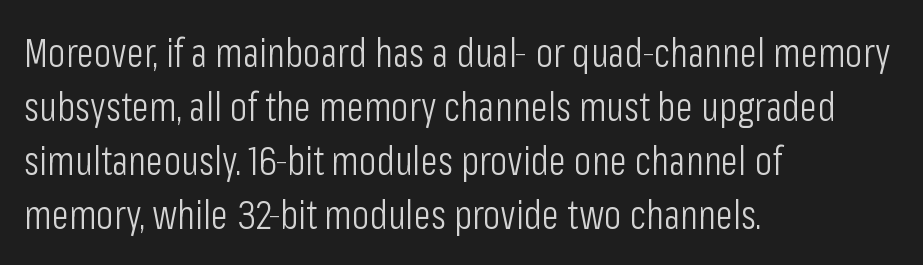
Q: Is the text bold? A: No.
Q: Is the text italic (slanted)? A: No, it is upright.
Q: Is the typeface a serif or a sans-serif typeface? A: Sans-serif.
Q: Is the text underlined? A: No.
Q: How is the paragraph aligned? A: Left-aligned.
Q: Is the spacing between letters normal or unusually wide? A: Normal.
Q: Is the spacing between lines tight, normal or loose? A: Normal.
Q: Width (condensed, normal, or wide)? A: Condensed.
Q: Stroke contrast? A: Low.
Q: x-height? A: Medium.
Q: Monospaced? A: No.
